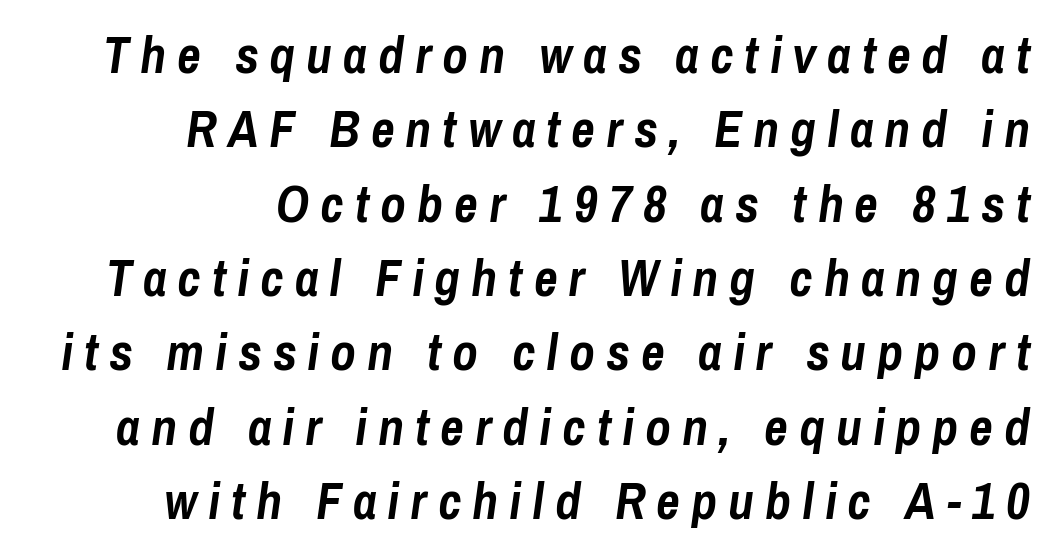
The image shows 52 px semibold, condensed type, italic (leaning right); set right-aligned, normal line spacing (1.43x), unusually wide letter spacing (+0.21 em), not underlined; low stroke contrast and a medium x-height.
